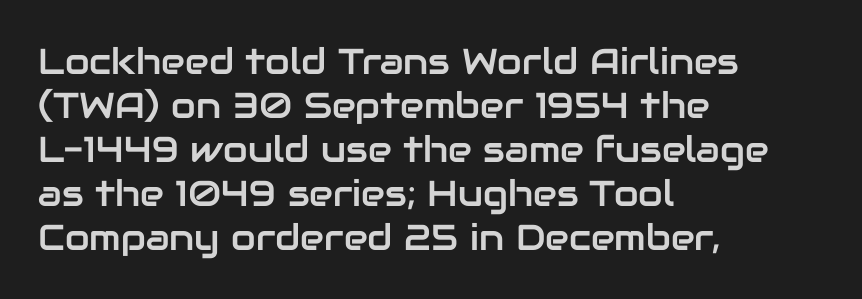
Q: Is the text italic (slanted)? A: No, it is upright.
Q: Is the typeface a serif or a sans-serif typeface? A: Sans-serif.
Q: Is the text underlined? A: No.
Q: How is the paragraph aligned? A: Left-aligned.
Q: Is the spacing between letters normal or unusually wide? A: Normal.
Q: Width (condensed, normal, or wide)? A: Normal.
Q: Stroke contrast? A: Low.
Q: x-height? A: Medium.
Q: Monospaced? A: No.
